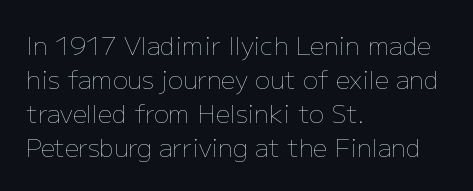
A normal amount of white space separates one row of letters from the next. Honestly, the letter spacing is just normal — you wouldn't notice it. The font's upright variant was chosen for this text. Is this a heavy cut? Hardly; it is regular or lighter. Caption: multi-line text, flush left, ragged right.
